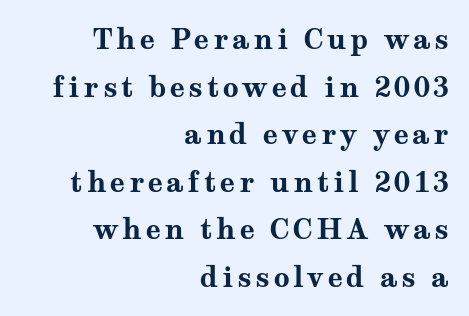
{"serif": "yes", "italic": "no", "bold": "yes", "weight": "bold", "width": "wide", "stroke_contrast": "medium", "x_height": "medium", "monospaced": "no", "underline": "no", "align": "right", "line_spacing": "normal", "line_spacing_ratio": 1.7, "glyph_px": 28}
